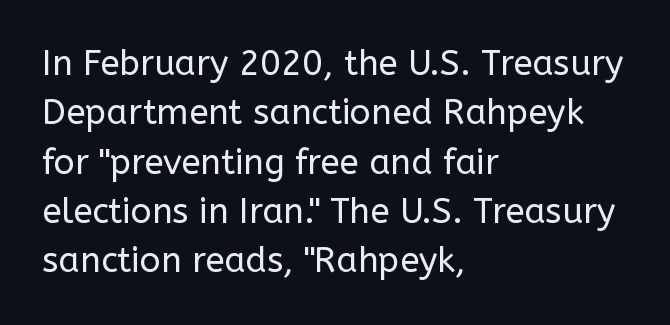
{"serif": "no", "italic": "no", "bold": "no", "weight": "regular", "width": "normal", "stroke_contrast": "low", "x_height": "medium", "monospaced": "no", "underline": "no", "align": "left", "line_spacing": "normal", "line_spacing_ratio": 1.41, "letter_spacing": "normal", "letter_spacing_em": 0.0, "glyph_px": 35}
